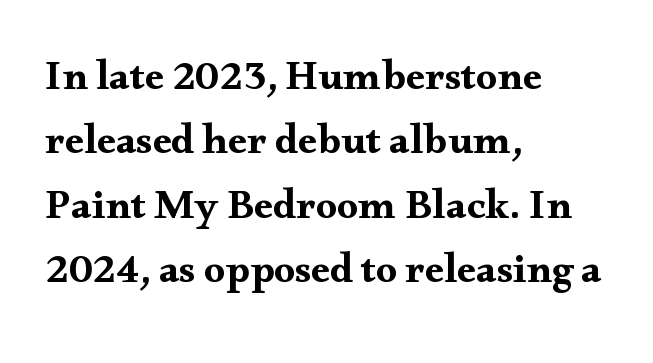
You could not count columns in this text — the font is proportionally spaced. If you drew a line through each stem, it would be perfectly vertical. Unlike a clean sans, this face finishes its strokes with serifs. The space directly below the letters is spotless. Baseline-to-baseline distance is the conventional proportion of letter height. Teacher's note: observe the even left margin — that is flush-left alignment.
